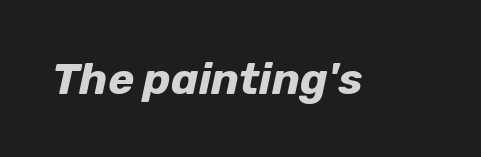
Q: Is the text bold? A: Yes.
Q: Is the text italic (slanted)? A: Yes, it leans right by about 12 degrees.
Q: Is the text underlined? A: No.
Q: Is the spacing between letters normal or unusually wide? A: Normal.
Q: Width (condensed, normal, or wide)? A: Normal.
Q: Stroke contrast? A: Low.
Q: x-height? A: Medium.
Q: Monospaced? A: No.
